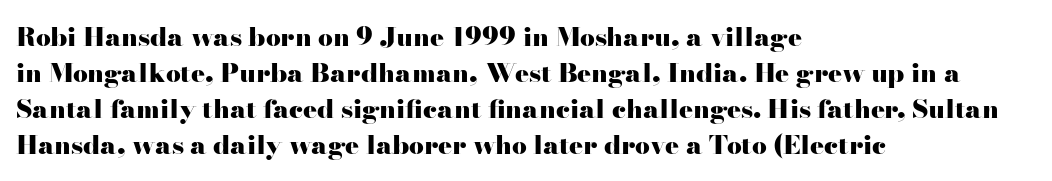
Q: Is the text bold? A: Yes.
Q: Is the text italic (slanted)? A: No, it is upright.
Q: Is the text underlined? A: No.
Q: How is the paragraph aligned? A: Left-aligned.
Q: Is the spacing between letters normal or unusually wide? A: Normal.
Q: Is the spacing between lines tight, normal or loose? A: Normal.
